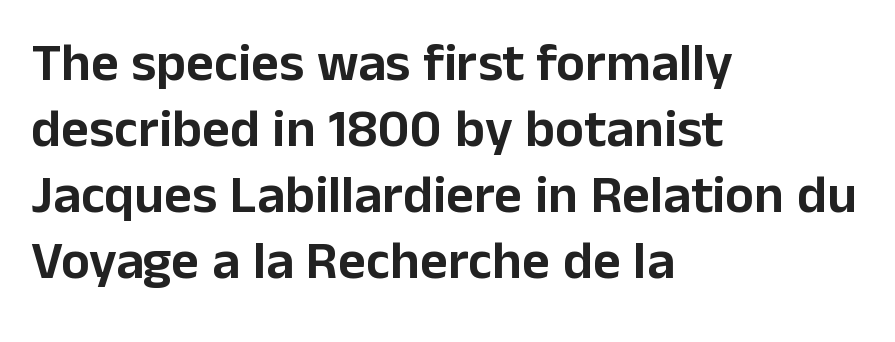
In terms of letterform style, serifs are entirely absent. The paragraph shown leans on its left margin. Honestly, the letter spacing is just normal — you wouldn't notice it. The rendering uses natural spacing where letterforms have individual widths. Clear beneath every line of the passage. Vertical strokes here are truly vertical.
